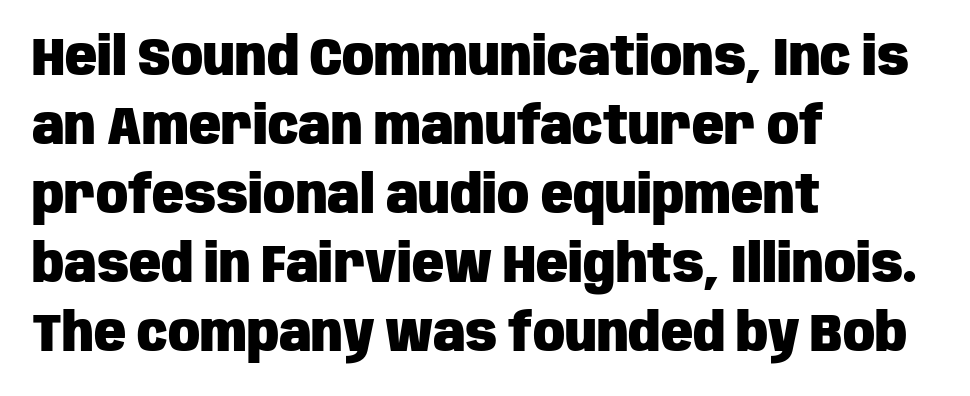
The baseline area is clear. The rows are spaced the way most documents space them. Chunky letters — that's bold for sure. The axis of the letterforms is exactly vertical. Leftover space on each line is placed entirely after the last word. The font family rendered here belongs to the sans-serif group.
